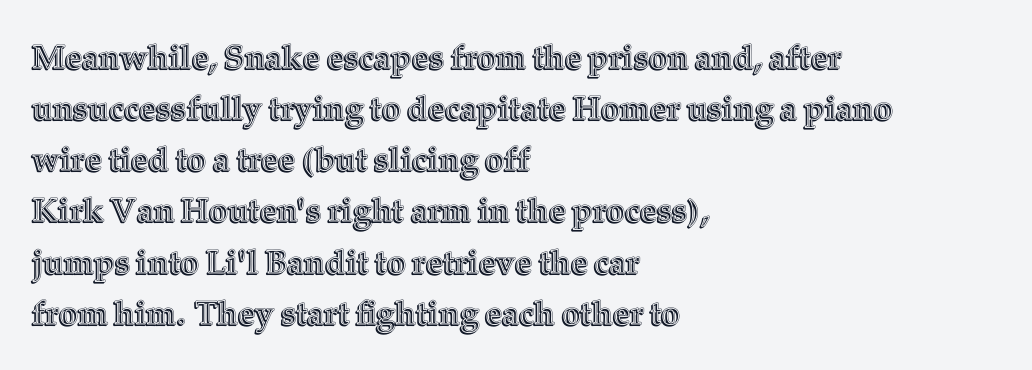
Q: Is the text italic (slanted)? A: No, it is upright.
Q: Is the text underlined? A: No.
Q: How is the paragraph aligned? A: Left-aligned.
Q: Is the spacing between letters normal or unusually wide? A: Normal.
Q: Is the spacing between lines tight, normal or loose? A: Normal.
Q: Width (condensed, normal, or wide)? A: Normal.
Q: x-height? A: Medium.
Q: Monospaced? A: No.
